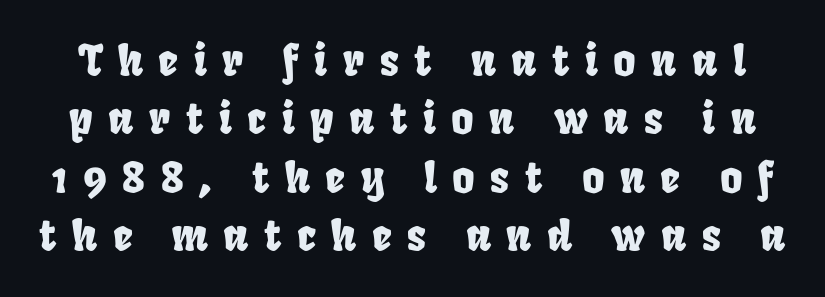
{"serif": "no", "width": "condensed", "stroke_contrast": "low", "x_height": "large", "monospaced": "no", "underline": "no", "line_spacing": "normal", "line_spacing_ratio": 1.36, "letter_spacing": "wide", "letter_spacing_em": 0.36, "glyph_px": 43}
